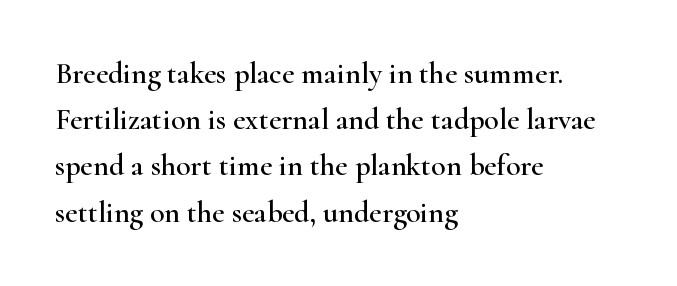
The image shows 30 px wide serif type, upright; set left-aligned, normal line spacing (1.54x), normal letter spacing, not underlined; high stroke contrast and a small x-height.
